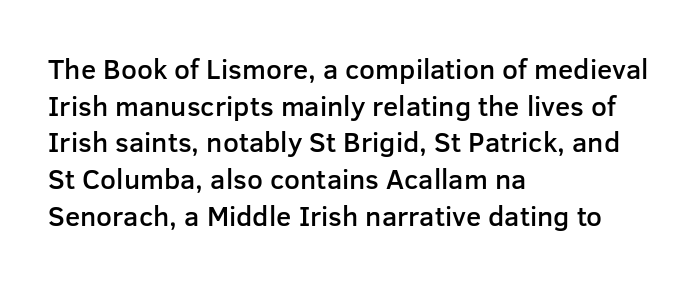
The image shows 28 px semibold sans-serif type, upright; set left-aligned, normal line spacing (1.31x), normal letter spacing, not underlined; low stroke contrast and a medium x-height.
